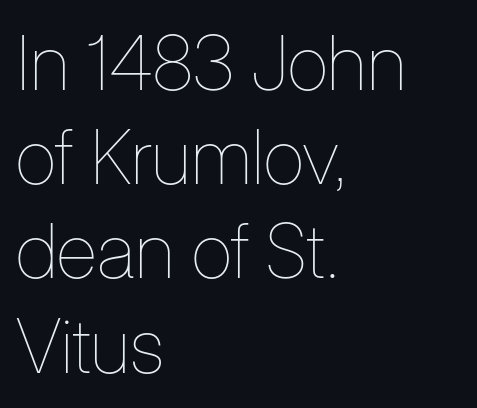
{"italic": "no", "bold": "no", "weight": "thin", "width": "condensed", "stroke_contrast": "low", "x_height": "medium", "monospaced": "no", "underline": "no", "align": "left", "line_spacing_ratio": 1.24, "letter_spacing": "normal", "letter_spacing_em": 0.0, "glyph_px": 76}
